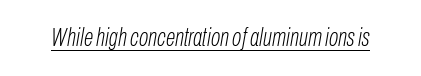
The image shows 25 px text type, italic (leaning right); set normal letter spacing, underlined.
